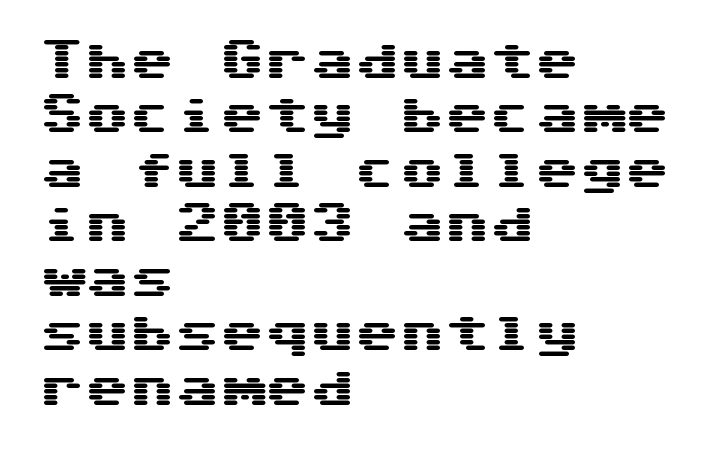
Line starts are locked; line ends wander. Is the letter spacing exaggerated? No — it looks like the ordinary default. The typography opts for an upright posture over an oblique one. This is sans-serif lettering, the kind often seen on screens and signage.
